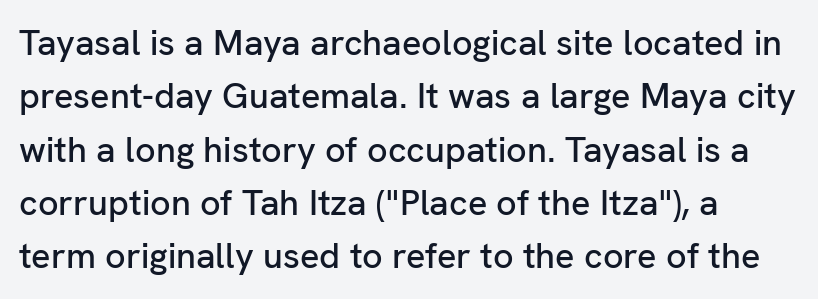
Check the space under the baseline: it is left empty. This sample uses an upright cut, with every glyph sitting square on the baseline. Interline gaps are of average width in this sample. Caption: standard tracking, unaltered. The rendering shows plain stroke endings on the letterforms — a sans-serif design.
